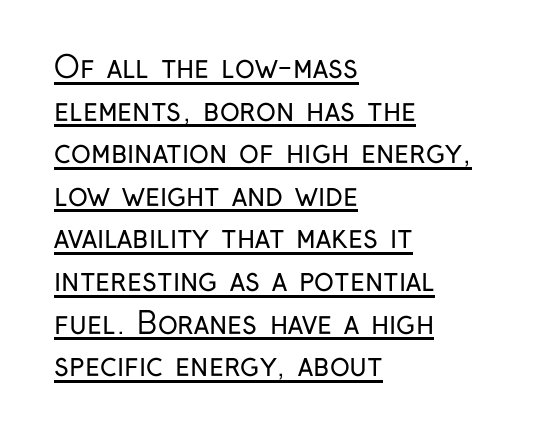
Q: Is the text bold? A: No.
Q: Is the text italic (slanted)? A: No, it is upright.
Q: Is the typeface a serif or a sans-serif typeface? A: Sans-serif.
Q: Is the text underlined? A: Yes.
Q: How is the paragraph aligned? A: Left-aligned.
Q: Is the spacing between letters normal or unusually wide? A: Normal.
Q: Is the spacing between lines tight, normal or loose? A: Normal.
Q: Width (condensed, normal, or wide)? A: Condensed.
Q: Stroke contrast? A: Low.
Q: x-height? A: Medium.
Q: Monospaced? A: No.
